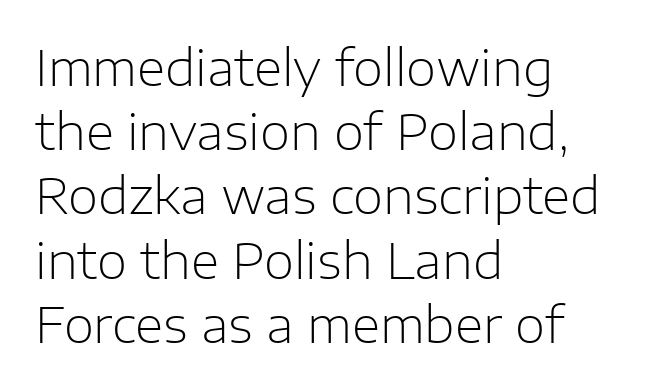
{"serif": "no", "italic": "no", "bold": "no", "weight": "light", "width": "normal", "stroke_contrast": "low", "x_height": "medium", "monospaced": "no", "underline": "no", "align": "left", "line_spacing": "normal", "line_spacing_ratio": 1.31, "letter_spacing": "normal", "letter_spacing_em": 0.0, "glyph_px": 49}
